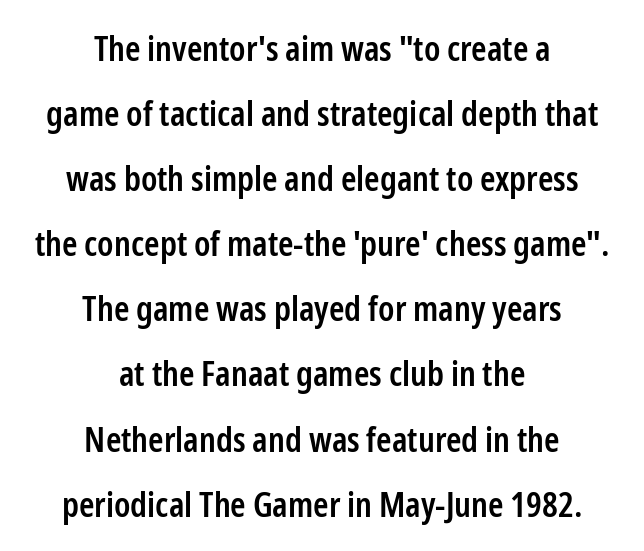
The image shows 35 px semibold, condensed sans-serif type, upright; set centered, line spacing 1.86x, normal letter spacing, not underlined; low stroke contrast and a medium x-height.
